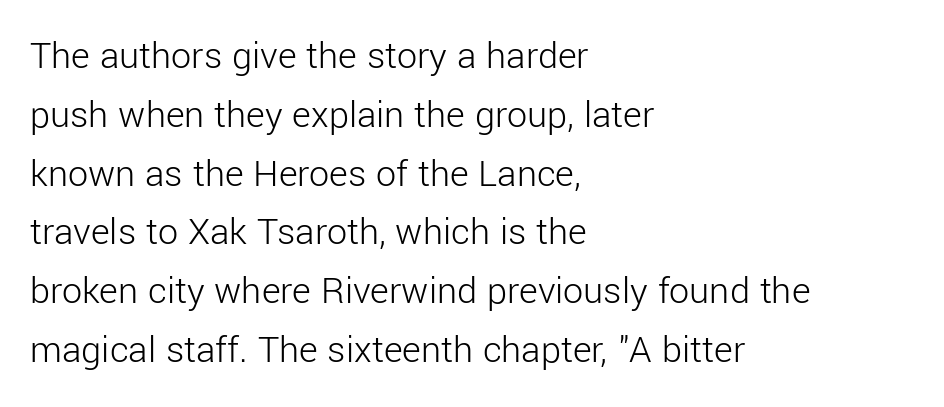
Q: Is the text bold? A: No.
Q: Is the text italic (slanted)? A: No, it is upright.
Q: Is the typeface a serif or a sans-serif typeface? A: Sans-serif.
Q: Is the text underlined? A: No.
Q: How is the paragraph aligned? A: Left-aligned.
Q: Is the spacing between letters normal or unusually wide? A: Normal.
Q: Is the spacing between lines tight, normal or loose? A: Normal.
Q: Width (condensed, normal, or wide)? A: Normal.
Q: Stroke contrast? A: Low.
Q: x-height? A: Medium.
Q: Monospaced? A: No.
